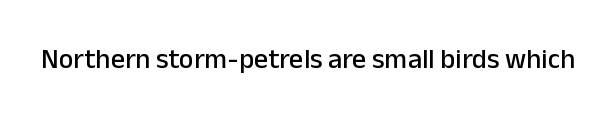
Q: Is the text italic (slanted)? A: No, it is upright.
Q: Is the typeface a serif or a sans-serif typeface? A: Sans-serif.
Q: Is the text underlined? A: No.
Q: Is the spacing between letters normal or unusually wide? A: Normal.
Q: Width (condensed, normal, or wide)? A: Normal.
Q: Stroke contrast? A: Low.
Q: x-height? A: Medium.
Q: Monospaced? A: No.
